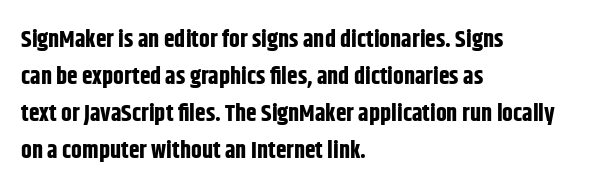
Q: Is the text bold? A: Yes.
Q: Is the text italic (slanted)? A: No, it is upright.
Q: Is the text underlined? A: No.
Q: How is the paragraph aligned? A: Left-aligned.
Q: Is the spacing between letters normal or unusually wide? A: Normal.
Q: Is the spacing between lines tight, normal or loose? A: Normal.
